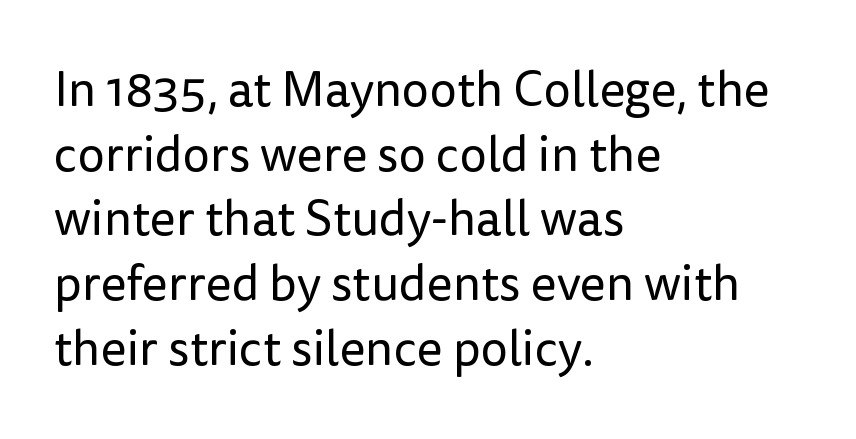
{"serif": "no", "italic": "no", "bold": "no", "weight": "regular", "width": "normal", "stroke_contrast": "low", "x_height": "medium", "monospaced": "no", "underline": "no", "align": "left", "line_spacing": "normal", "line_spacing_ratio": 1.32, "letter_spacing": "normal", "letter_spacing_em": 0.0, "glyph_px": 49}
